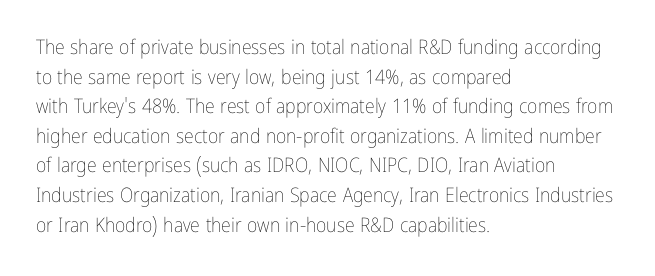
The image shows 20 px text type, upright; set left-aligned, normal line spacing (1.48x), normal letter spacing, not underlined.
